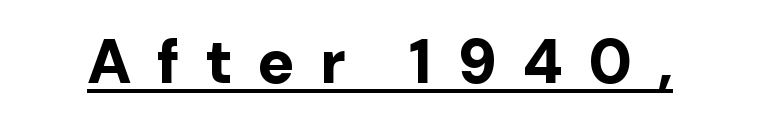
{"serif": "no", "italic": "no", "bold": "yes", "weight": "bold", "width": "normal", "stroke_contrast": "low", "x_height": "medium", "monospaced": "no", "underline": "yes", "letter_spacing": "wide", "letter_spacing_em": 0.4, "glyph_px": 62}
